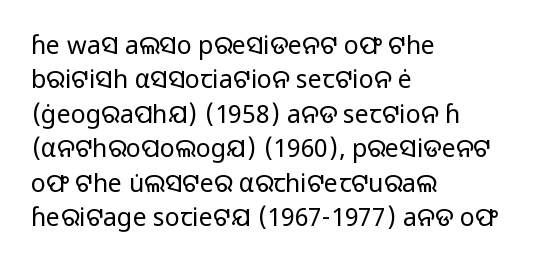
Q: Is the text bold? A: No.
Q: Is the text italic (slanted)? A: No, it is upright.
Q: Is the text underlined? A: No.
Q: How is the paragraph aligned? A: Left-aligned.
Q: Is the spacing between letters normal or unusually wide? A: Normal.
Q: Is the spacing between lines tight, normal or loose? A: Normal.
